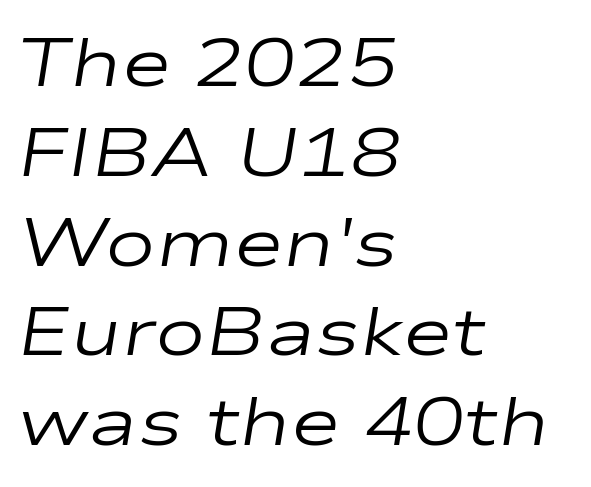
When letters slant like this, we call the style italic. Words appear dense and cohesive because spacing is normal. Leading matches the norm, producing a regular column. You could not count columns in this text — the font is proportionally spaced.
